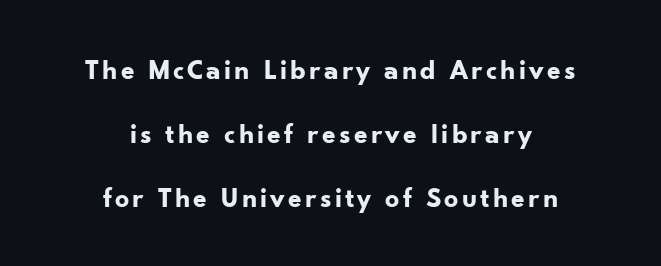
The image shows 28 px bold sans-serif type, upright; set centered, loose line spacing (2.28x), not underlined; low stroke contrast and a small x-height.
